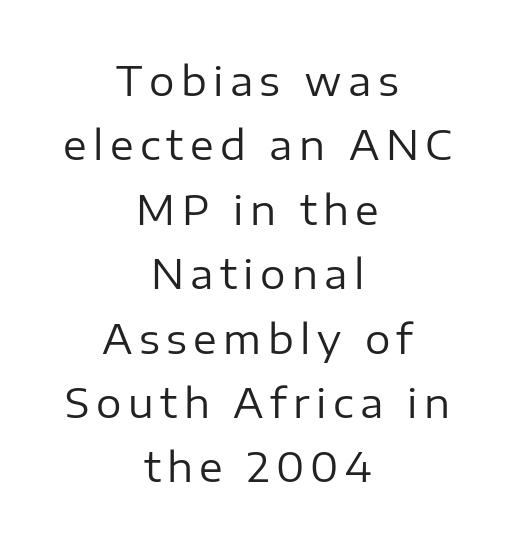
Q: Is the text bold? A: No.
Q: Is the text italic (slanted)? A: No, it is upright.
Q: Is the typeface a serif or a sans-serif typeface? A: Sans-serif.
Q: Is the text underlined? A: No.
Q: How is the paragraph aligned? A: Centered.
Q: Is the spacing between lines tight, normal or loose? A: Normal.
Q: Width (condensed, normal, or wide)? A: Normal.
Q: Stroke contrast? A: Low.
Q: x-height? A: Medium.
Q: Monospaced? A: No.
